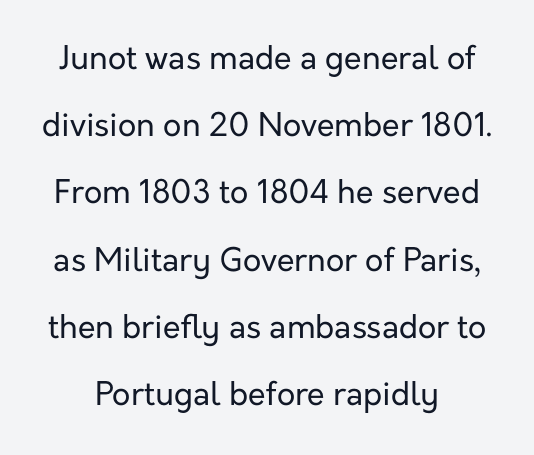
The image shows 32 px regular-weight sans-serif type, upright; set loose line spacing (2.1x), normal letter spacing, not underlined; low stroke contrast and a medium x-height.
